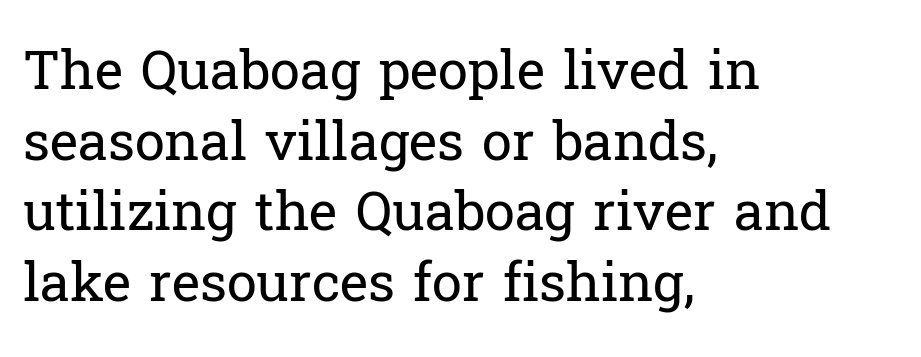
Is there any slant? The stems are plumb. Is this a fixed-width face? No — the glyphs have proportional, varying widths. A student would call this left alignment; a typographer would say flush left, rag right. Compared with typical paragraphs, the rows here are spaced about the same.
